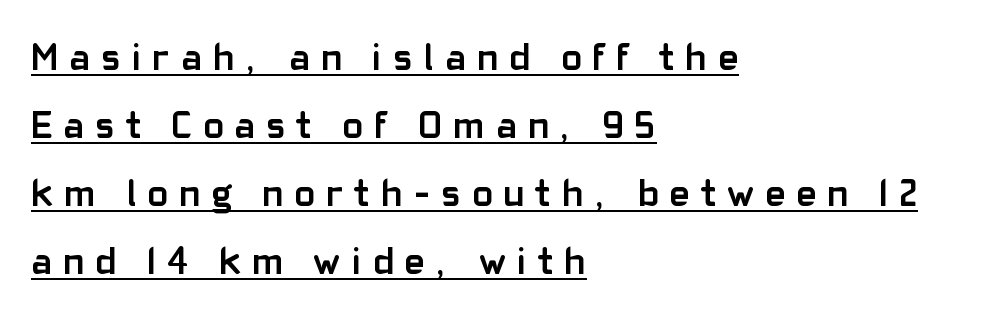
{"serif": "no", "italic": "no", "bold": "yes", "weight": "semibold", "width": "normal", "stroke_contrast": "low", "x_height": "medium", "monospaced": "no", "underline": "yes", "align": "left", "line_spacing_ratio": 1.79, "letter_spacing": "wide", "letter_spacing_em": 0.3, "glyph_px": 38}
